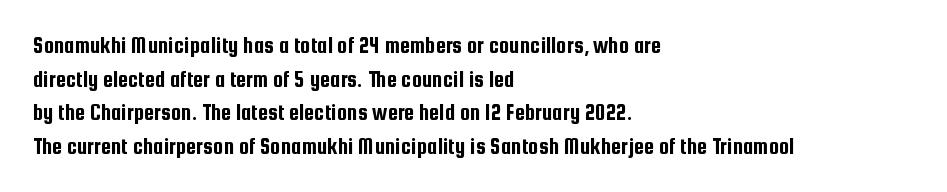
Notice how the passage keeps a crisp vertical edge on the left only. Ascenders rise straight up at ninety degrees. The passage shown is not underscored anywhere. Tracking value appears to be zero — textbook default spacing.
